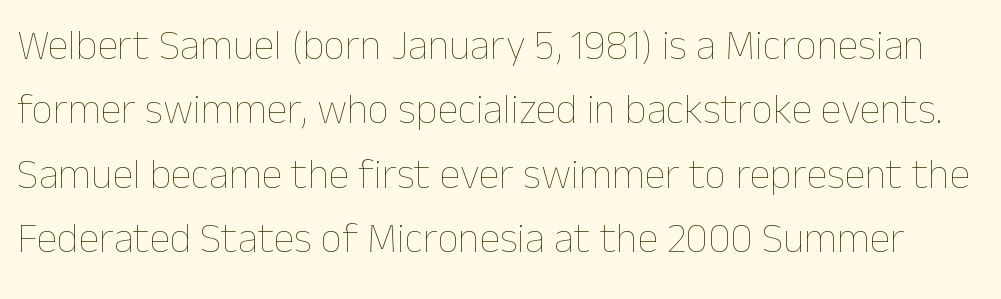
{"italic": "no", "bold": "no", "weight": "thin", "width": "normal", "stroke_contrast": "low", "x_height": "medium", "monospaced": "no", "underline": "no", "line_spacing": "normal", "line_spacing_ratio": 1.53, "letter_spacing": "normal", "letter_spacing_em": 0.0, "glyph_px": 42}
